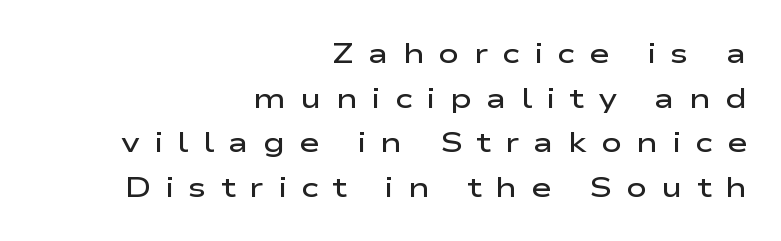
Q: Is the text bold? A: Semi-bold.
Q: Is the text italic (slanted)? A: No, it is upright.
Q: Is the typeface a serif or a sans-serif typeface? A: Sans-serif.
Q: Is the text underlined? A: No.
Q: How is the paragraph aligned? A: Right-aligned.
Q: Is the spacing between letters normal or unusually wide? A: Unusually wide.
Q: Is the spacing between lines tight, normal or loose? A: Normal.
Q: Width (condensed, normal, or wide)? A: Wide.
Q: Stroke contrast? A: Low.
Q: x-height? A: Medium.
Q: Monospaced? A: No.
